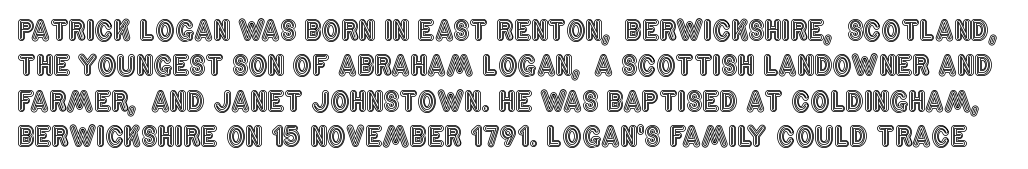
The image shows 27 px text type, upright; set normal line spacing (1.31x), normal letter spacing, not underlined.
